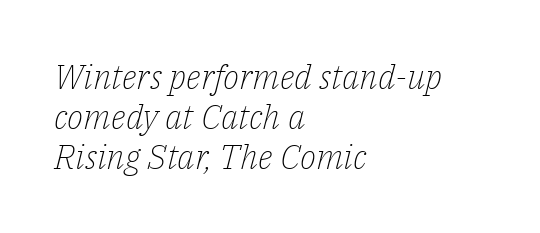
Q: Is the text bold? A: No.
Q: Is the text italic (slanted)? A: Yes, it leans right by about 14 degrees.
Q: Is the typeface a serif or a sans-serif typeface? A: Serif.
Q: Is the text underlined? A: No.
Q: How is the paragraph aligned? A: Left-aligned.
Q: Is the spacing between letters normal or unusually wide? A: Normal.
Q: Width (condensed, normal, or wide)? A: Normal.
Q: Stroke contrast? A: Low.
Q: x-height? A: Medium.
Q: Monospaced? A: No.
